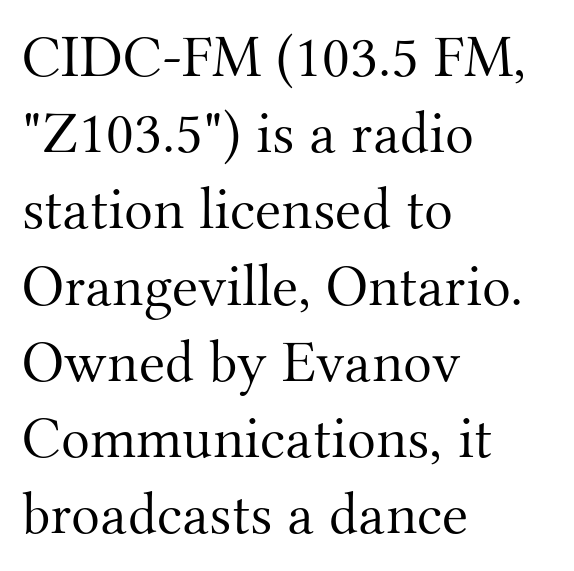
Line starts are locked; line ends wander. This sample keeps an unexceptional amount of space between lines. The font family rendered here belongs to the serif group. Each letter keeps its own natural width here, so spacing adapts to shape. Tall strokes in this sample are plumb rather than angled. A typesetter would call this zero additional tracking.
